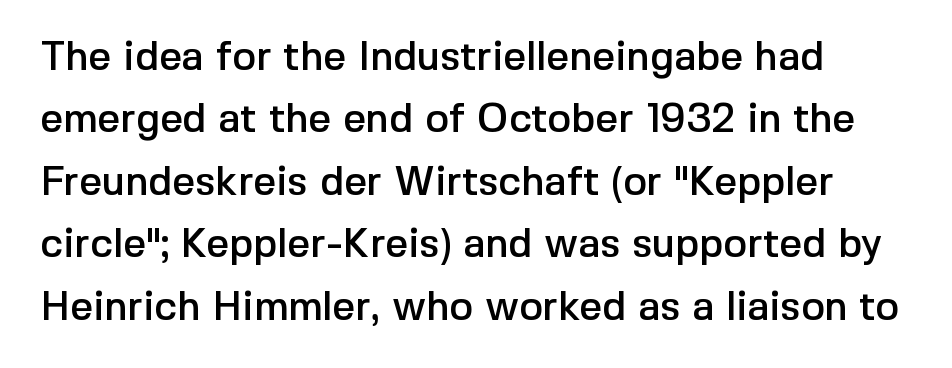
Q: Is the text italic (slanted)? A: No, it is upright.
Q: Is the typeface a serif or a sans-serif typeface? A: Sans-serif.
Q: Is the text underlined? A: No.
Q: How is the paragraph aligned? A: Left-aligned.
Q: Is the spacing between letters normal or unusually wide? A: Normal.
Q: Is the spacing between lines tight, normal or loose? A: Normal.
Q: Width (condensed, normal, or wide)? A: Normal.
Q: x-height? A: Medium.
Q: Monospaced? A: No.
